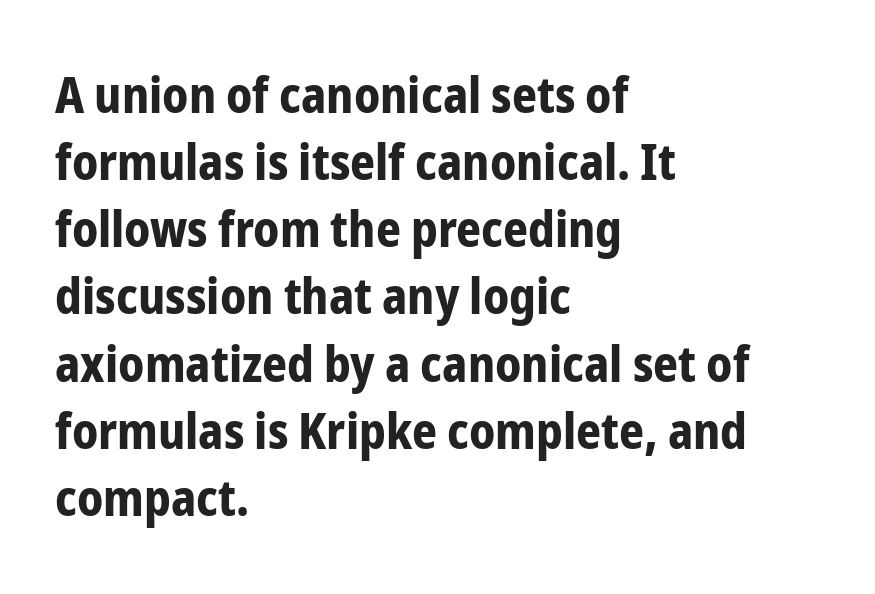
Q: Is the text bold? A: Yes.
Q: Is the text italic (slanted)? A: No, it is upright.
Q: Is the typeface a serif or a sans-serif typeface? A: Sans-serif.
Q: Is the text underlined? A: No.
Q: How is the paragraph aligned? A: Left-aligned.
Q: Is the spacing between letters normal or unusually wide? A: Normal.
Q: Is the spacing between lines tight, normal or loose? A: Normal.
Q: Width (condensed, normal, or wide)? A: Condensed.
Q: Stroke contrast? A: Low.
Q: x-height? A: Medium.
Q: Monospaced? A: No.
